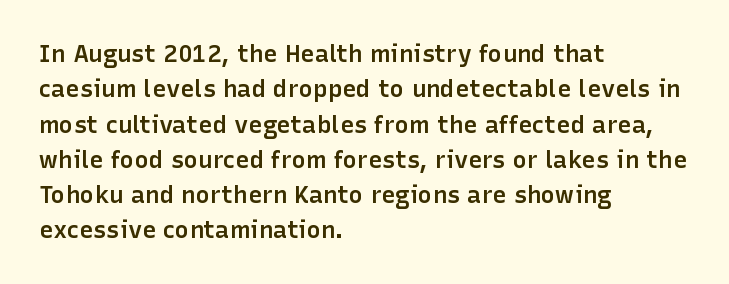
A fair bit of extra ink — the face is semibold, not bold. A roman cut, with each character standing at attention. The ragged edge is on the right, which tells us the setting is flush left. Leading: standard. The area under the type is left untouched.
